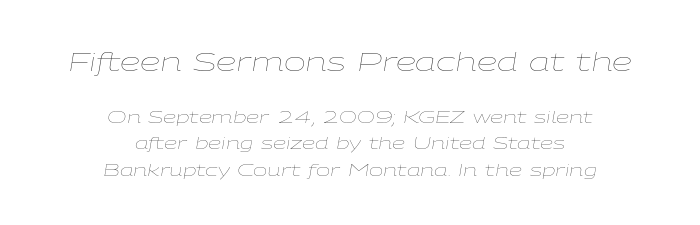
{"italic": "yes", "lean": "right", "slant_degrees": 9, "bold": "no", "underline": "no", "align": "center", "line_spacing": "normal", "line_spacing_ratio": 1.55, "letter_spacing": "normal", "letter_spacing_em": 0.0, "larger_block": "first", "size_ratio": 1.53, "glyph_px": 26}
